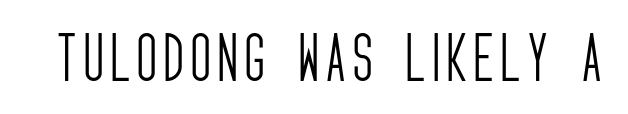
The image shows 54 px light, condensed sans-serif type, upright; set not underlined; low stroke contrast and a large x-height.
